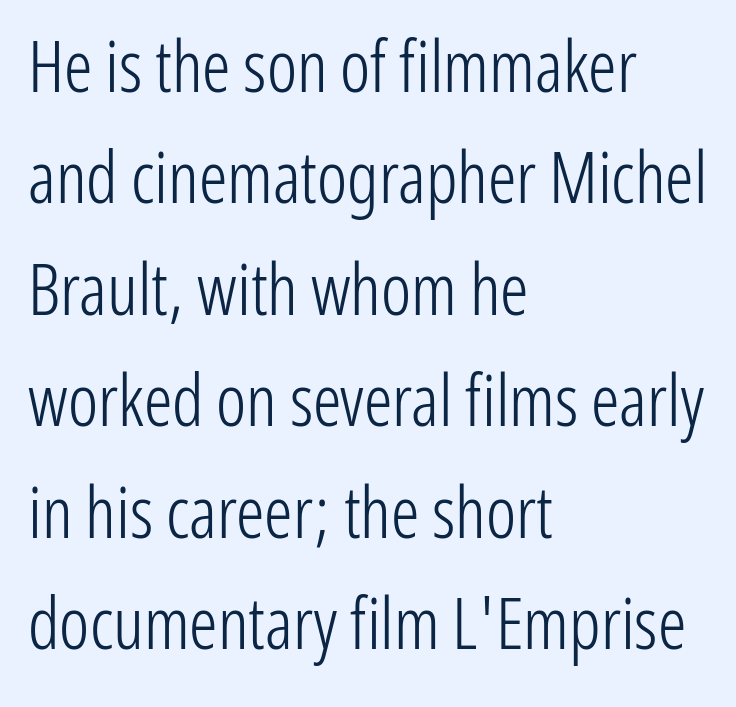
Does the leading feel generous? No, just average. Designer's note — italics off, roman on. What kind of face is this? One without serifs — a sans. Honestly, there is no underline to notice here at all.
